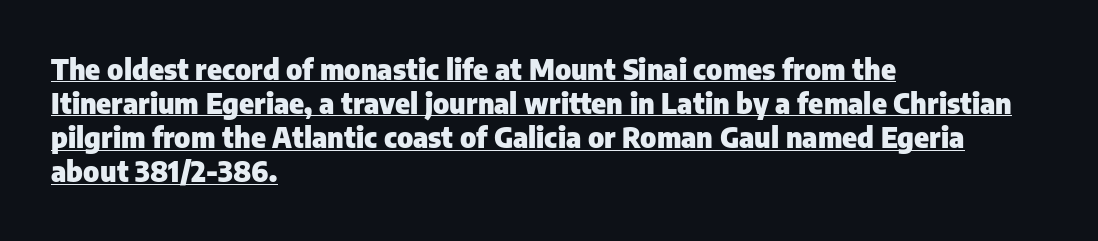
The image shows 28 px heavy sans-serif type, upright; set left-aligned, line spacing 1.22x, normal letter spacing, underlined; low stroke contrast and a medium x-height.
